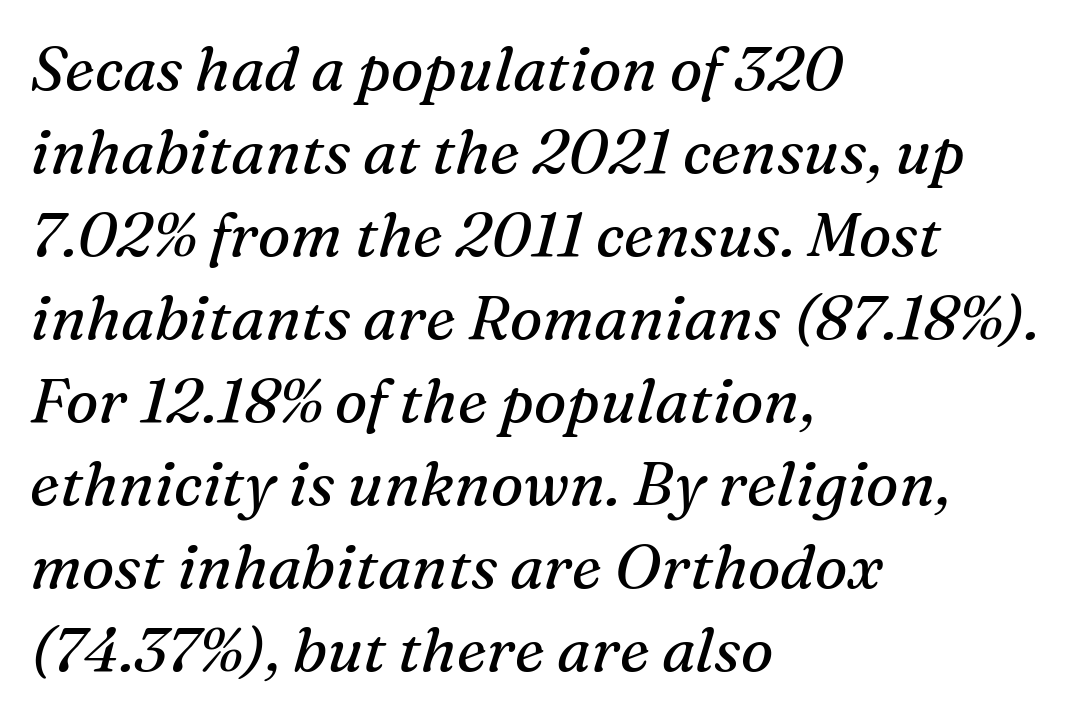
The image shows 61 px regular-weight serif type, italic (leaning right); set left-aligned, normal line spacing (1.36x), normal letter spacing, not underlined; medium stroke contrast and a medium x-height.
